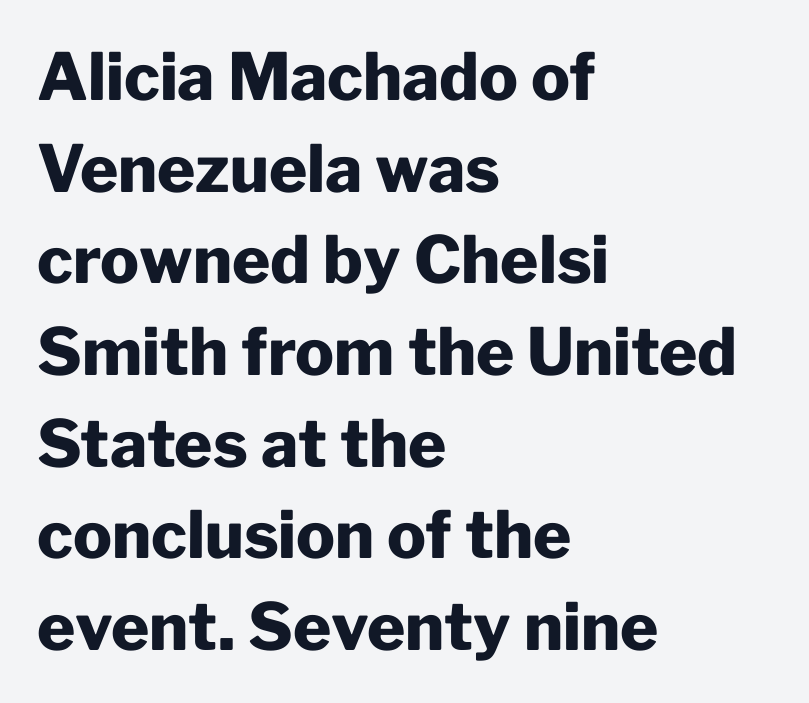
The image shows 65 px heavy sans-serif type, upright; set left-aligned, normal line spacing (1.41x), normal letter spacing, not underlined; low stroke contrast and a medium x-height.
